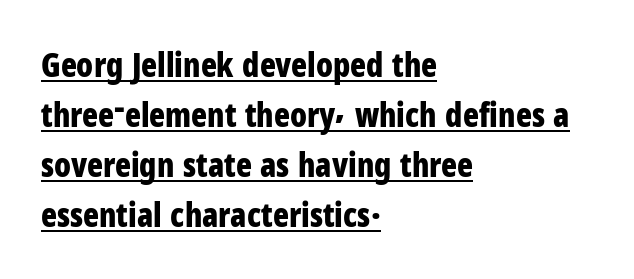
The image shows 33 px bold, condensed sans-serif type, upright; set left-aligned, normal line spacing (1.52x), normal letter spacing, underlined; low stroke contrast and a medium x-height.
